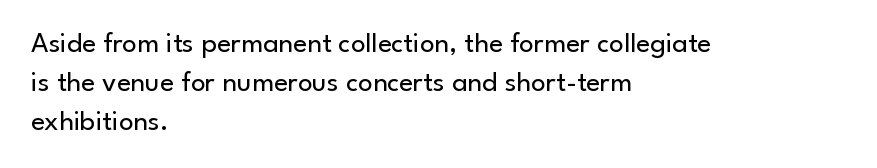
The image shows 29 px regular-weight sans-serif type, upright; set left-aligned, normal line spacing (1.34x), normal letter spacing, not underlined; low stroke contrast and a small x-height.
